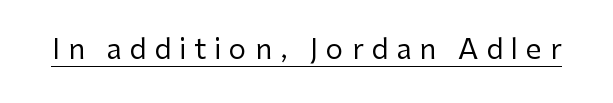
Varying glyph widths throughout — classic text-font behaviour. This rendering employs a face without finishing strokes, i.e., a sans-serif. Upright lettering throughout. Underlining? Definitely there. Stroke mass is kept to a normal reading level or below.
